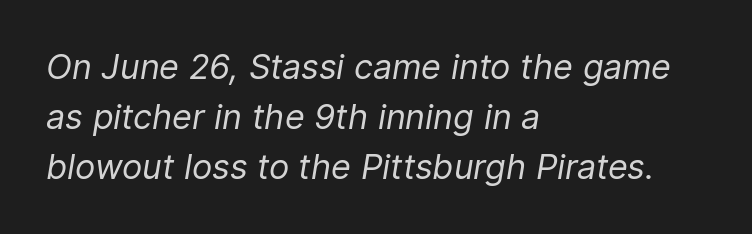
Q: Is the text bold? A: No.
Q: Is the text italic (slanted)? A: Yes, it leans right by about 9 degrees.
Q: Is the text underlined? A: No.
Q: How is the paragraph aligned? A: Left-aligned.
Q: Is the spacing between letters normal or unusually wide? A: Normal.
Q: Is the spacing between lines tight, normal or loose? A: Normal.
Q: Width (condensed, normal, or wide)? A: Normal.
Q: Stroke contrast? A: Low.
Q: x-height? A: Medium.
Q: Monospaced? A: No.
